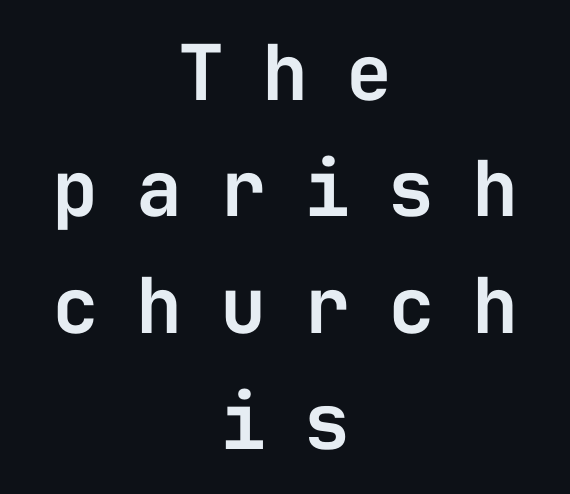
{"serif": "no", "italic": "no", "width": "normal", "stroke_contrast": "low", "x_height": "medium", "monospaced": "yes", "underline": "no", "align": "center", "line_spacing": "normal", "line_spacing_ratio": 1.51, "letter_spacing": "wide", "letter_spacing_em": 0.49, "glyph_px": 77}
